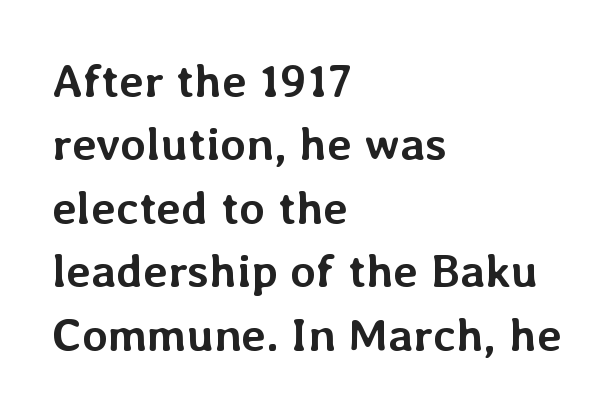
Compared with typical body copy, the letter spacing here is the same. Designer's note — italics off, roman on. Honestly, the row spacing looks completely unremarkable. Weight check: bold — yes, fully. The text block is weighted toward the left margin, trailing off unevenly rightward. Unmarked baselines from the first word to the last.
